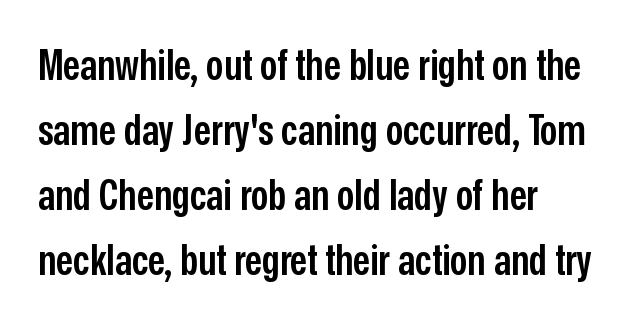
{"serif": "no", "italic": "no", "bold": "semi", "weight": "semibold", "width": "condensed", "stroke_contrast": "low", "x_height": "medium", "monospaced": "no", "underline": "no", "align": "left", "line_spacing": "normal", "line_spacing_ratio": 1.51, "letter_spacing": "normal", "letter_spacing_em": 0.0, "glyph_px": 43}
